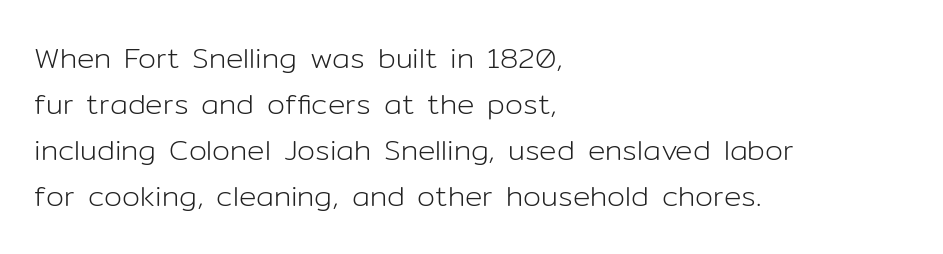
Q: Is the text bold? A: No.
Q: Is the text italic (slanted)? A: No, it is upright.
Q: Is the typeface a serif or a sans-serif typeface? A: Sans-serif.
Q: Is the text underlined? A: No.
Q: How is the paragraph aligned? A: Left-aligned.
Q: Is the spacing between letters normal or unusually wide? A: Normal.
Q: Is the spacing between lines tight, normal or loose? A: Normal.
Q: Width (condensed, normal, or wide)? A: Normal.
Q: Stroke contrast? A: Low.
Q: x-height? A: Medium.
Q: Monospaced? A: No.
